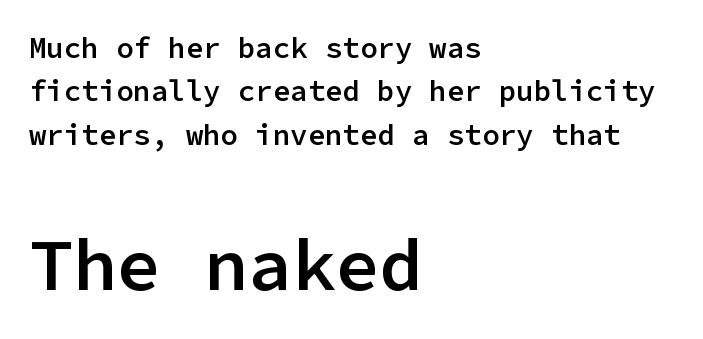
Q: Is the text bold? A: Semi-bold.
Q: Is the text italic (slanted)? A: No, it is upright.
Q: Is the typeface a serif or a sans-serif typeface? A: Sans-serif.
Q: Is the text underlined? A: No.
Q: How is the paragraph aligned? A: Left-aligned.
Q: Is the spacing between letters normal or unusually wide? A: Normal.
Q: Is the spacing between lines tight, normal or loose? A: Normal.
Q: Which block of text is set in a larger size, the first (top) or the second (bottom)? A: The second (bottom) one.
Q: Width (condensed, normal, or wide)? A: Normal.
Q: Stroke contrast? A: Low.
Q: x-height? A: Medium.
Q: Monospaced? A: Yes.
